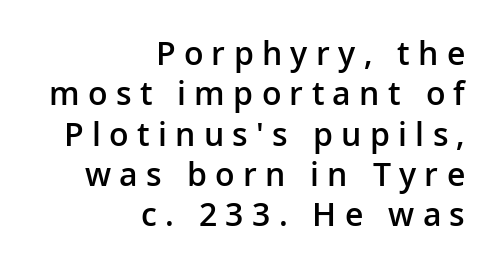
Q: Is the text bold? A: Semi-bold.
Q: Is the text italic (slanted)? A: No, it is upright.
Q: Is the typeface a serif or a sans-serif typeface? A: Sans-serif.
Q: Is the text underlined? A: No.
Q: How is the paragraph aligned? A: Right-aligned.
Q: Is the spacing between letters normal or unusually wide? A: Unusually wide.
Q: Is the spacing between lines tight, normal or loose? A: Normal.
Q: Width (condensed, normal, or wide)? A: Normal.
Q: Stroke contrast? A: Low.
Q: x-height? A: Medium.
Q: Monospaced? A: No.
